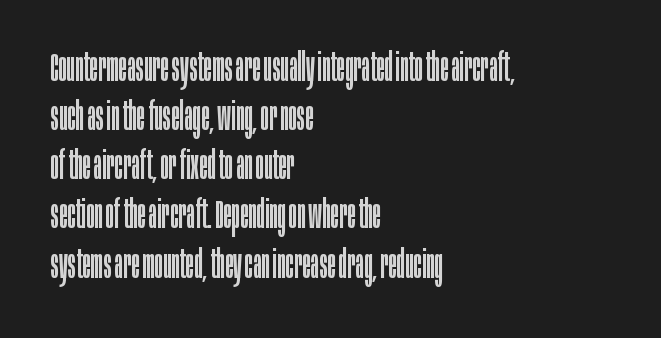
Q: Is the text bold? A: No.
Q: Is the text italic (slanted)? A: No, it is upright.
Q: Is the typeface a serif or a sans-serif typeface? A: Sans-serif.
Q: Is the text underlined? A: No.
Q: How is the paragraph aligned? A: Left-aligned.
Q: Is the spacing between letters normal or unusually wide? A: Normal.
Q: Is the spacing between lines tight, normal or loose? A: Normal.
Q: Width (condensed, normal, or wide)? A: Condensed.
Q: Stroke contrast? A: Low.
Q: x-height? A: Large.
Q: Monospaced? A: No.
